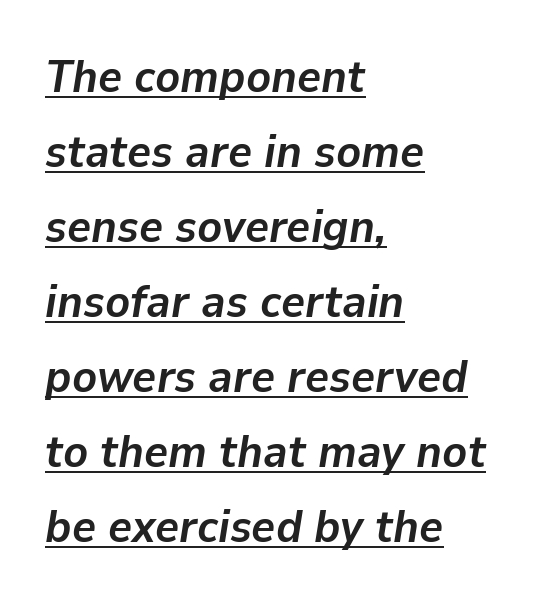
Q: Is the text bold? A: Yes.
Q: Is the text italic (slanted)? A: Yes, it leans right by about 9 degrees.
Q: Is the text underlined? A: Yes.
Q: How is the paragraph aligned? A: Left-aligned.
Q: Is the spacing between letters normal or unusually wide? A: Normal.
Q: Is the spacing between lines tight, normal or loose? A: Normal.
Q: Width (condensed, normal, or wide)? A: Normal.
Q: Stroke contrast? A: Low.
Q: x-height? A: Medium.
Q: Monospaced? A: No.
